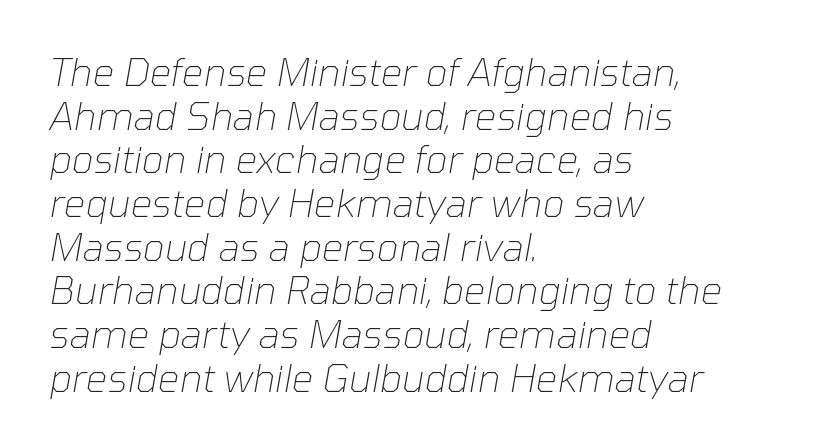
A quiet, ordinary-to-light weight characterises the typeface. If you drew a line through each stem, it would be angled. There is no visible air inserted between adjacent glyphs. Think of a printed novel: that variable character pitch is what you see here. Type without underlining.
